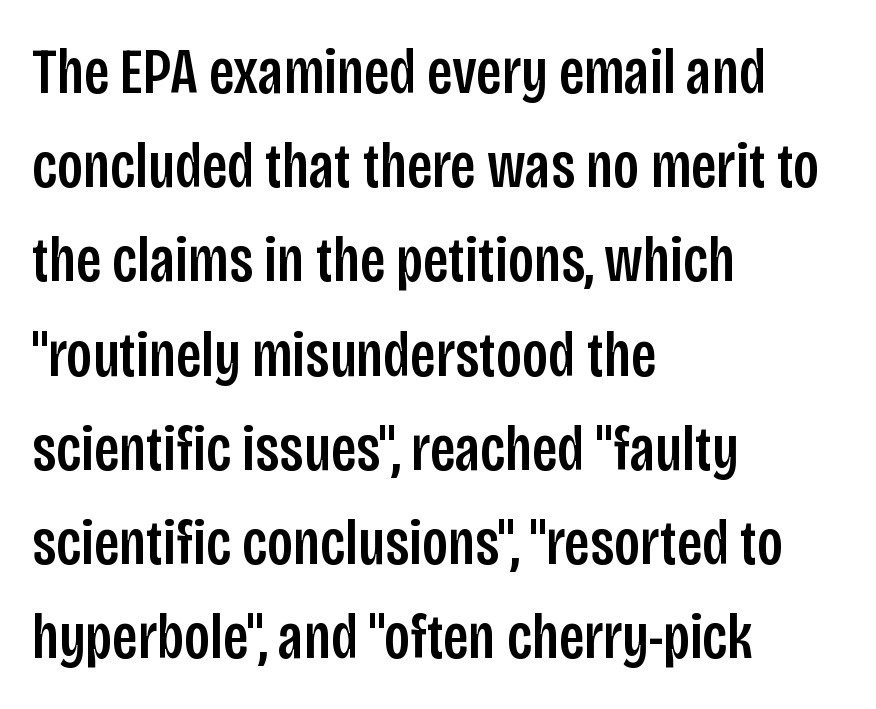
The image shows 65 px condensed sans-serif type, upright; set left-aligned, normal line spacing (1.45x), normal letter spacing, not underlined; low stroke contrast and a large x-height.
